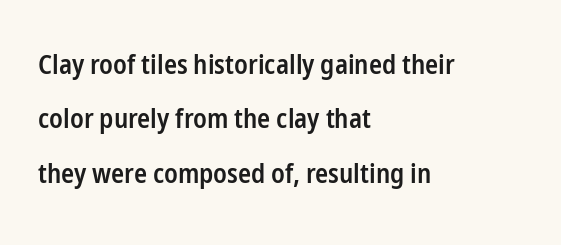
Q: Is the text bold? A: Semi-bold.
Q: Is the text italic (slanted)? A: No, it is upright.
Q: Is the text underlined? A: No.
Q: How is the paragraph aligned? A: Left-aligned.
Q: Is the spacing between letters normal or unusually wide? A: Normal.
Q: Is the spacing between lines tight, normal or loose? A: Loose.
